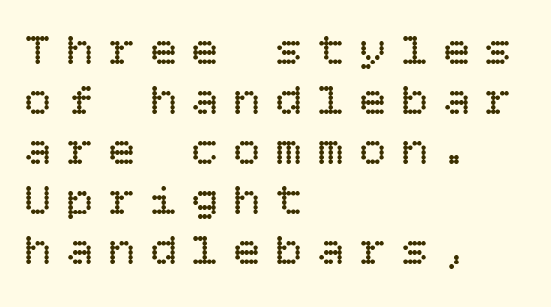
{"italic": "no", "bold": "no", "weight": "regular", "width": "normal", "stroke_contrast": "low", "x_height": "large", "underline": "no", "align": "left", "line_spacing": "tight", "line_spacing_ratio": 1.11, "letter_spacing": "wide", "letter_spacing_em": 0.33, "glyph_px": 45}
